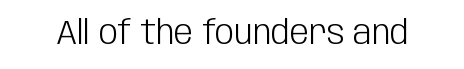
{"serif": "no", "italic": "no", "bold": "no", "weight": "light", "width": "condensed", "stroke_contrast": "low", "x_height": "large", "monospaced": "no", "underline": "no", "letter_spacing": "normal", "letter_spacing_em": 0.0, "glyph_px": 34}
